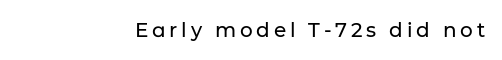
This is roman type, the default non-slanted kind. The area under the type is left untouched. The paragraph has a hard right edge and a soft left edge.
